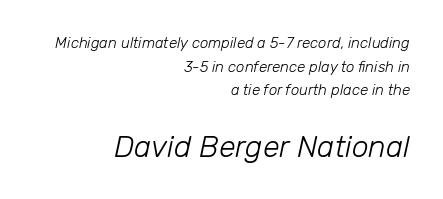
The image shows 30 px light type, italic (leaning right); set right-aligned, normal line spacing (1.58x), normal letter spacing, not underlined; the second (bottom) block is 2.0x larger; low stroke contrast and a medium x-height.
